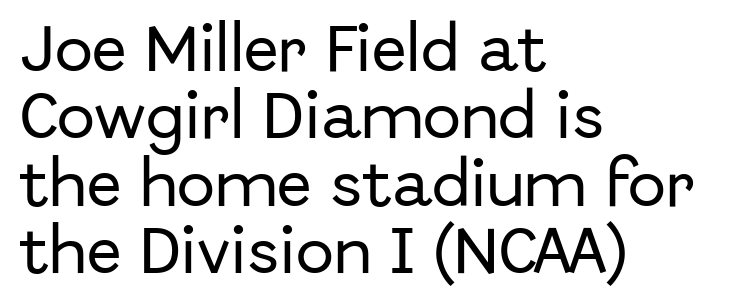
No italicization has been applied; the sample stays upright. The type is set solid horizontally, with unmodified tracking. In terms of letterform style, serifs are entirely absent. This sample keeps an unexceptional amount of space between lines. Quick note: underline off.
